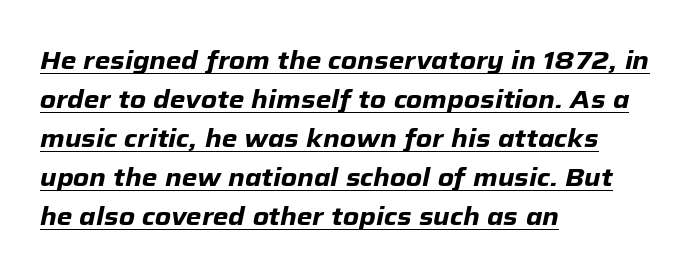
Leading matches the norm, producing a regular column. If you drew a line through each stem, it would be angled. The rendering uses the underline text-decoration. Where is the straight margin? On the left.
